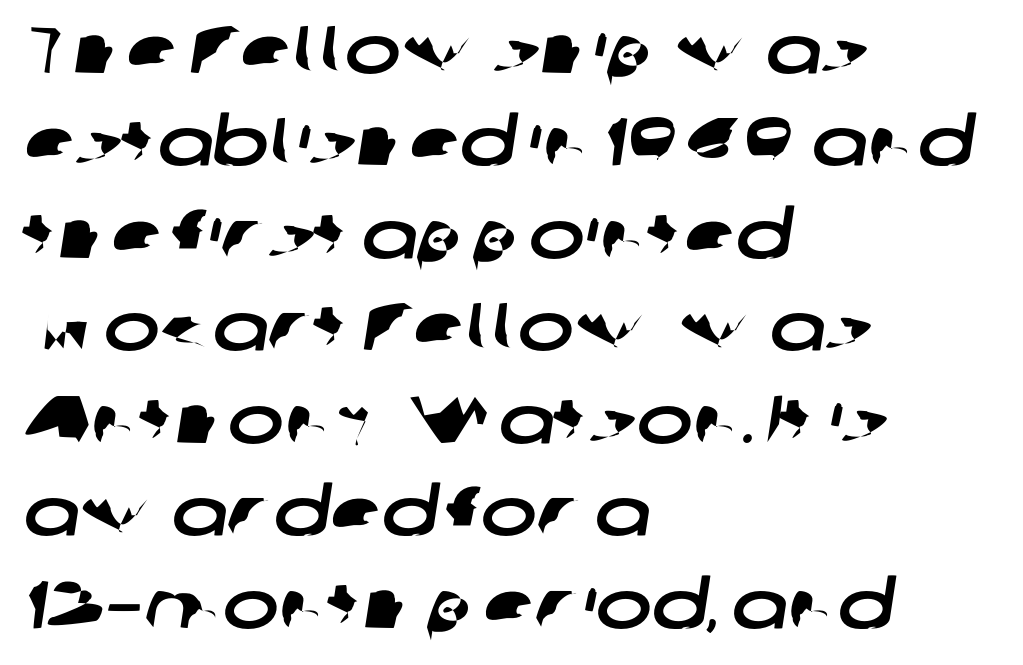
{"serif": "no", "width": "wide", "stroke_contrast": "low", "x_height": "medium", "monospaced": "no", "underline": "no", "align": "left", "line_spacing": "normal", "line_spacing_ratio": 1.38, "letter_spacing": "normal", "letter_spacing_em": 0.0, "glyph_px": 67}
